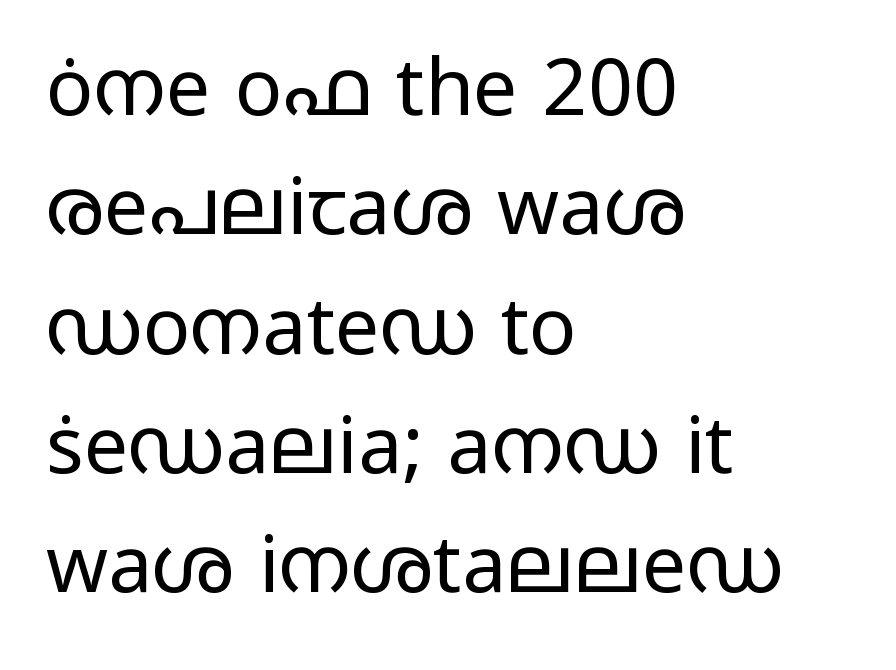
Q: Is the text bold? A: No.
Q: Is the text italic (slanted)? A: No, it is upright.
Q: Is the typeface a serif or a sans-serif typeface? A: Sans-serif.
Q: Is the text underlined? A: No.
Q: How is the paragraph aligned? A: Left-aligned.
Q: Is the spacing between letters normal or unusually wide? A: Normal.
Q: Is the spacing between lines tight, normal or loose? A: Normal.
Q: Width (condensed, normal, or wide)? A: Wide.
Q: Stroke contrast? A: Low.
Q: x-height? A: Medium.
Q: Monospaced? A: No.
